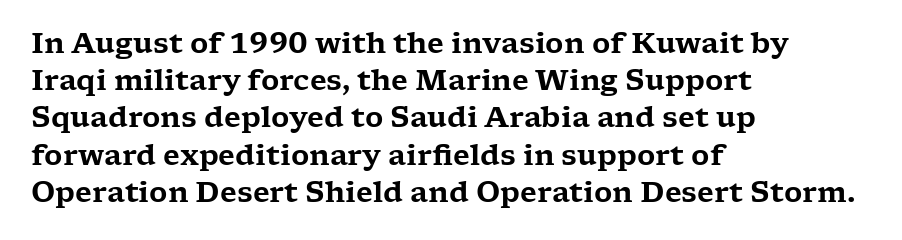
Leftover space on each line is placed entirely after the last word. The passage shown is typed in a proportional face where columns would drift. How are the letters spaced? Ordinarily, with no added tracking. Nope, not italic — everything's standing straight. Notice how descenders clear the ascenders below comfortably — that's standard leading.
